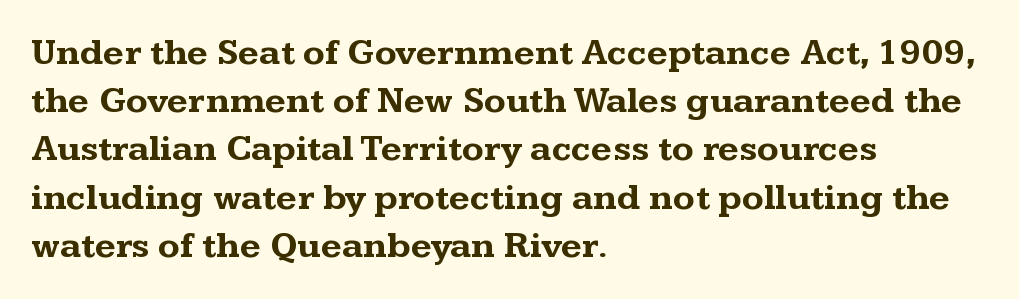
Decoration check: the copy has no underline. Line spacing here is normal. Tall strokes in this sample are plumb rather than angled. Look at the stroke-to-counter ratio: heavy, a bold. Glyph-to-glyph distance matches everyday printed text.
